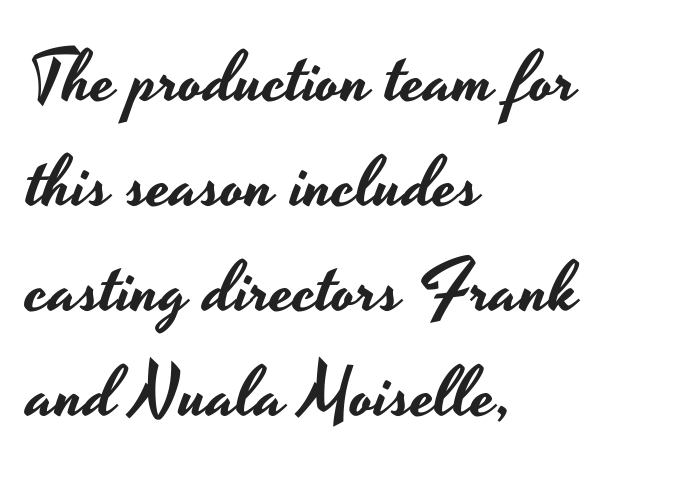
The image shows 71 px wide sans-serif type; set left-aligned, normal line spacing (1.48x), normal letter spacing, not underlined; low stroke contrast and a small x-height.
